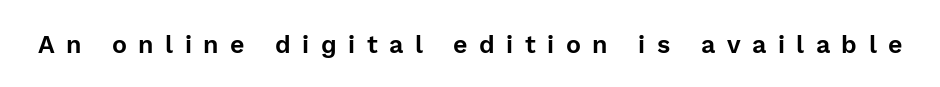
Upright lettering throughout. Compared with typical body copy, the letter spacing here is much looser. Check under the words: just untouched page.
